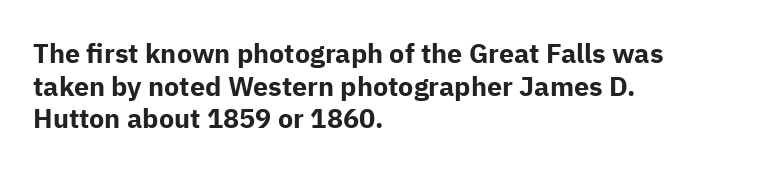
The glyphs are unaccompanied by any horizontal stroke below them. The passage shown is emphatically bold. The lettering holds an erect, upright posture throughout. Here the glyphs are tracked normally, forming tight word shapes.
